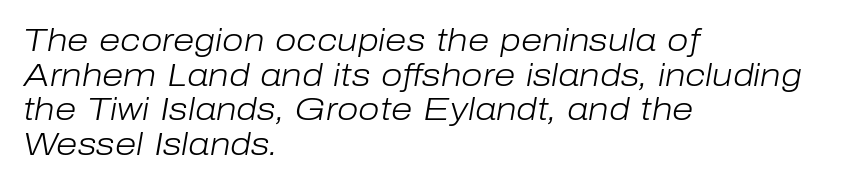
{"italic": "yes", "lean": "right", "slant_degrees": 10, "bold": "no", "weight": "light", "width": "normal", "stroke_contrast": "low", "x_height": "medium", "monospaced": "no", "underline": "no", "align": "left", "line_spacing": "tight", "line_spacing_ratio": 1.12, "letter_spacing": "normal", "letter_spacing_em": 0.0, "glyph_px": 31}
